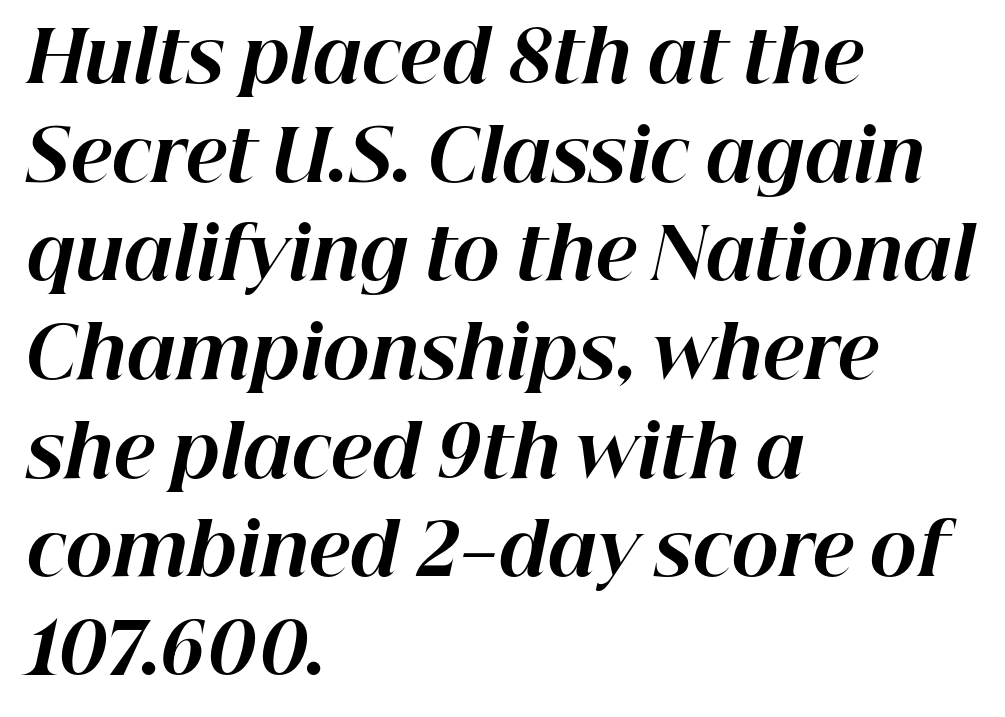
{"italic": "yes", "lean": "right", "slant_degrees": 12, "bold": "yes", "weight": "bold", "width": "normal", "stroke_contrast": "high", "x_height": "medium", "monospaced": "no", "underline": "no", "align": "left", "line_spacing": "normal", "line_spacing_ratio": 1.39, "letter_spacing": "normal", "letter_spacing_em": 0.0, "glyph_px": 71}
